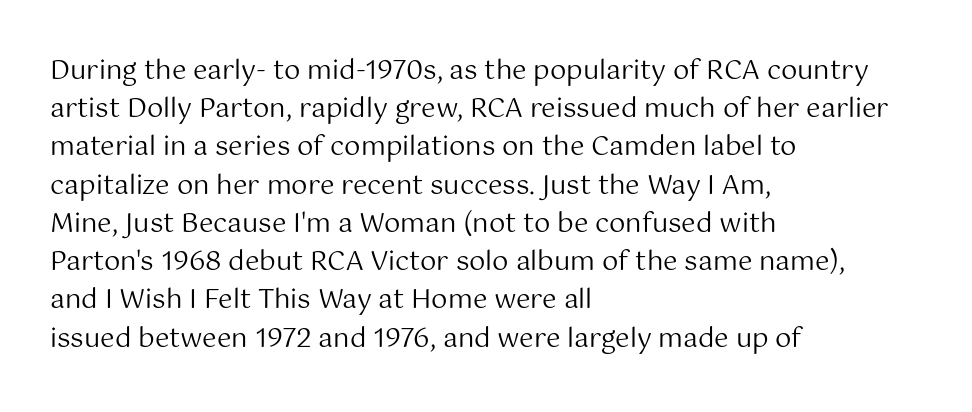
The vertical gap from one line to the next is medium. Quick note: underline off. The characters are drawn with everyday or finer stroke widths. A typesetter would mark this as roman, not italic. Caption: multi-line text, flush left, ragged right.
